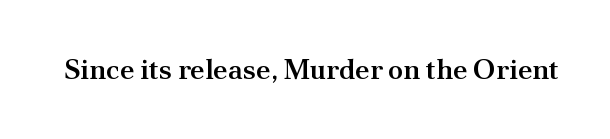
The image shows 28 px semibold serif type, upright; set normal letter spacing, not underlined; medium stroke contrast and a small x-height.
